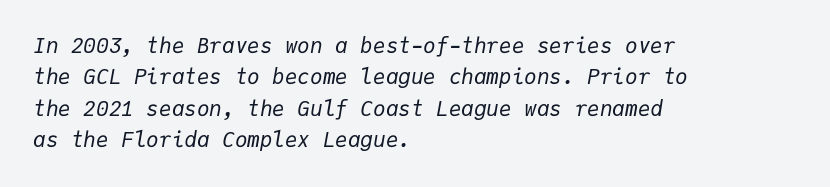
Would a proofreader flag this as italicized? Yes. Vertically, the passage feels balanced, rows spaced as you'd expect. Short and long lines alike share a common starting point at left. The type is set solid horizontally, with unmodified tracking.
